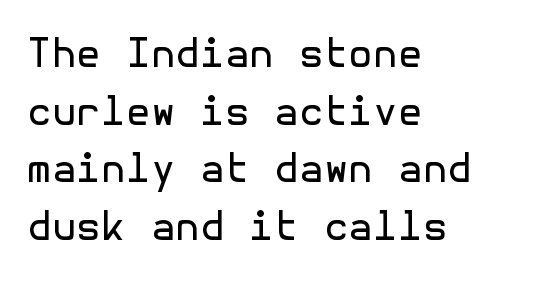
Q: Is the text bold? A: No.
Q: Is the text italic (slanted)? A: No, it is upright.
Q: Is the typeface a serif or a sans-serif typeface? A: Sans-serif.
Q: Is the text underlined? A: No.
Q: How is the paragraph aligned? A: Left-aligned.
Q: Is the spacing between letters normal or unusually wide? A: Normal.
Q: Is the spacing between lines tight, normal or loose? A: Normal.
Q: Width (condensed, normal, or wide)? A: Normal.
Q: x-height? A: Medium.
